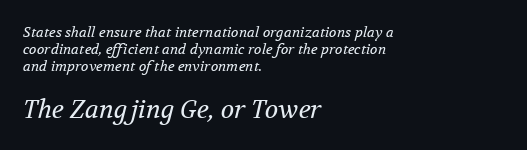
Q: Is the text bold? A: No.
Q: Is the text italic (slanted)? A: Yes, it leans right by about 12 degrees.
Q: Is the text underlined? A: No.
Q: How is the paragraph aligned? A: Left-aligned.
Q: Is the spacing between letters normal or unusually wide? A: Normal.
Q: Which block of text is set in a larger size, the first (top) or the second (bottom)? A: The second (bottom) one.
